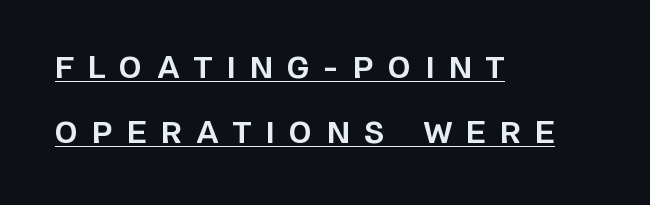
The image shows 29 px bold sans-serif type, upright; set left-aligned, loose line spacing (2.24x), unusually wide letter spacing (+0.5 em), underlined; low stroke contrast and a large x-height.
